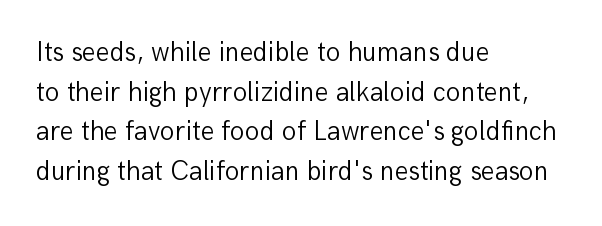
Notice how descenders clear the ascenders below comfortably — that's standard leading. Inter-character spacing is left at the font's built-in metrics. Bare-footed words on every line. The strokes are not fattened; the text isn't bold. A student would call this left alignment; a typographer would say flush left, rag right.
